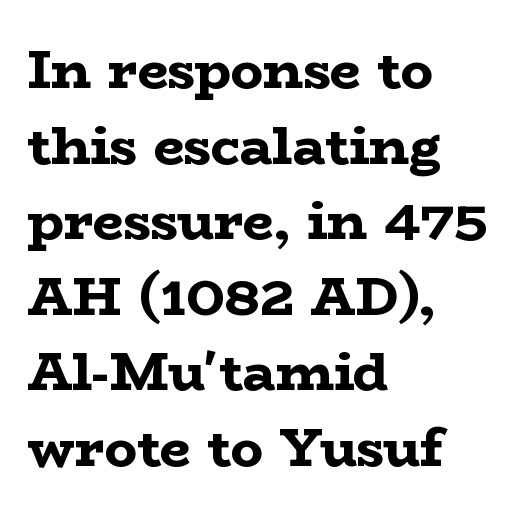
{"serif": "yes", "italic": "no", "bold": "yes", "weight": "bold", "width": "wide", "stroke_contrast": "low", "x_height": "medium", "monospaced": "no", "underline": "no", "align": "left", "line_spacing": "normal", "line_spacing_ratio": 1.4, "letter_spacing": "normal", "letter_spacing_em": 0.0, "glyph_px": 54}
